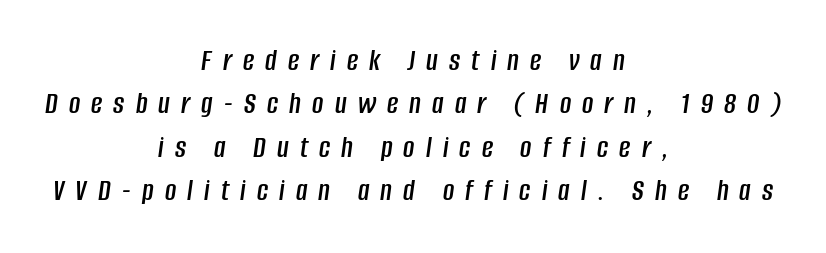
Q: Is the text italic (slanted)? A: Yes, it leans right by about 8 degrees.
Q: Is the text underlined? A: No.
Q: How is the paragraph aligned? A: Centered.
Q: Is the spacing between letters normal or unusually wide? A: Unusually wide.
Q: Is the spacing between lines tight, normal or loose? A: Normal.
Q: Width (condensed, normal, or wide)? A: Condensed.
Q: Stroke contrast? A: Low.
Q: x-height? A: Large.
Q: Monospaced? A: No.
